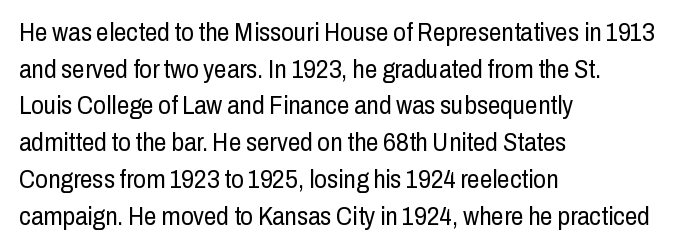
The image shows 25 px text type, upright; set left-aligned, normal line spacing (1.47x), normal letter spacing, not underlined.
